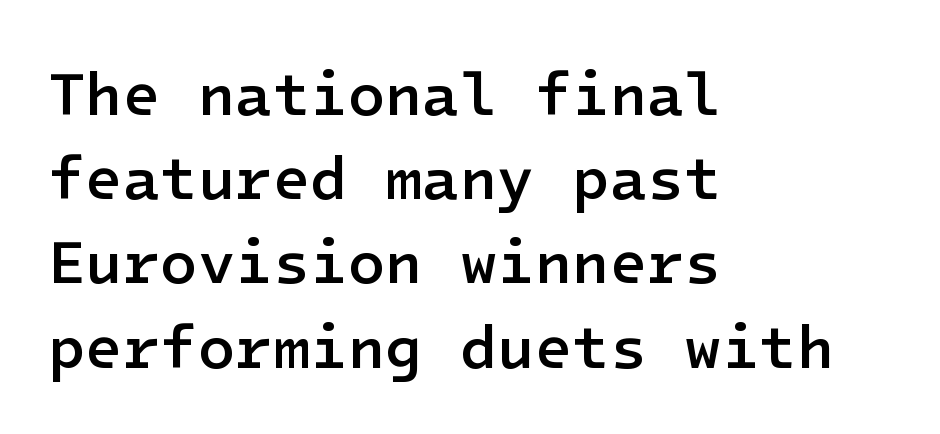
{"serif": "no", "italic": "no", "bold": "semi", "weight": "semibold", "width": "normal", "stroke_contrast": "low", "x_height": "medium", "underline": "no", "align": "left", "line_spacing": "normal", "line_spacing_ratio": 1.38, "letter_spacing": "normal", "letter_spacing_em": 0.0, "glyph_px": 61}
